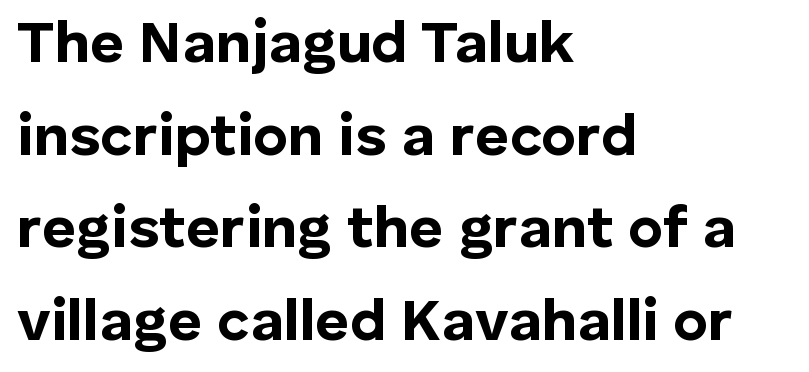
The image shows 59 px bold sans-serif type, upright; set left-aligned, normal line spacing (1.57x), normal letter spacing, not underlined; low stroke contrast and a medium x-height.
